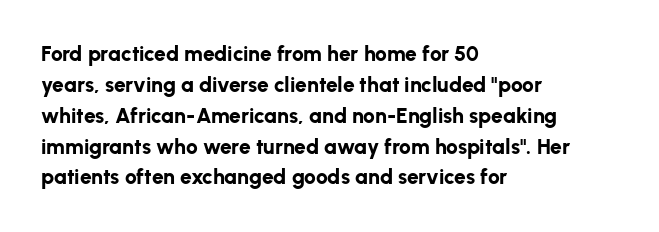
The image shows 21 px bold type, upright; set left-aligned, normal line spacing (1.47x), normal letter spacing, not underlined.
